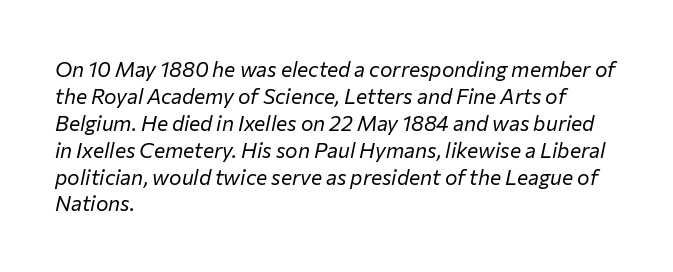
{"italic": "yes", "lean": "right", "slant_degrees": 12, "bold": "no", "underline": "no", "align": "left", "line_spacing": "normal", "line_spacing_ratio": 1.28, "letter_spacing": "normal", "letter_spacing_em": 0.0, "glyph_px": 21}
